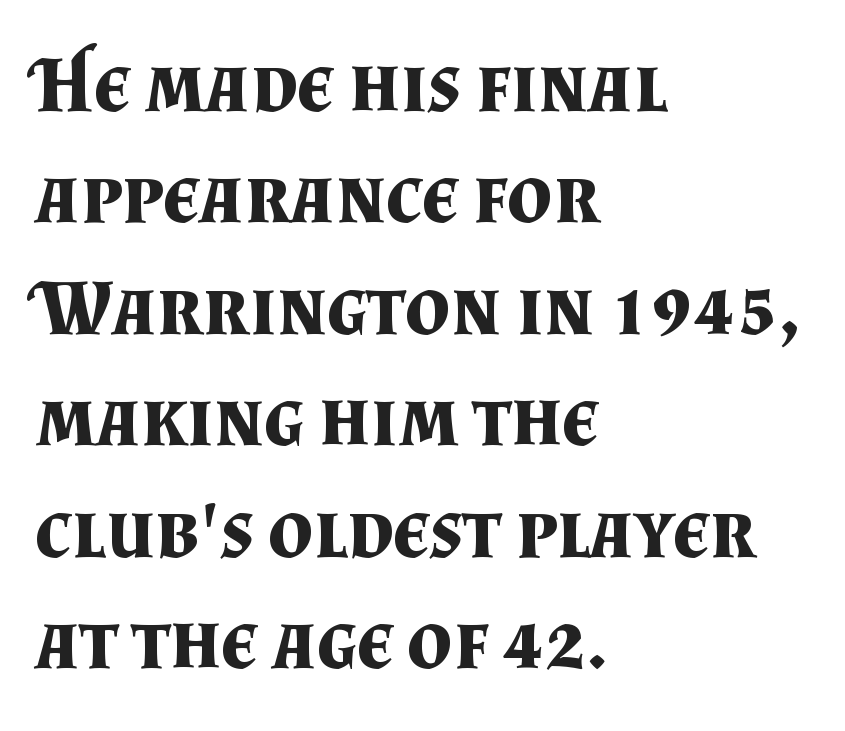
Leftover space on each line is placed entirely after the last word. These words are printed bold, with thick strokes throughout. You could not count columns in this text — the font is proportionally spaced. A normal amount of white space separates one row of letters from the next. If you drew a line through each stem, it would be perfectly vertical.
